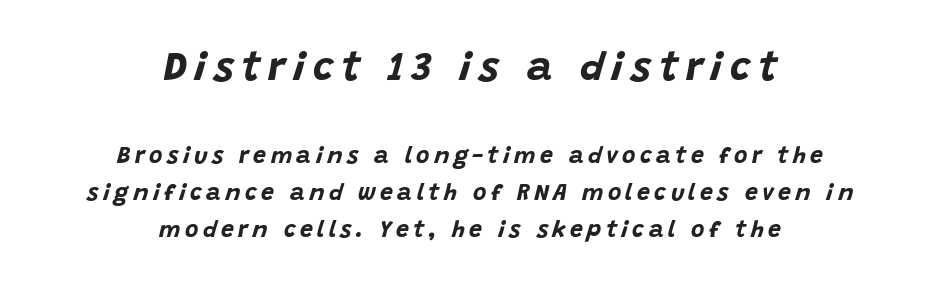
The image shows 40 px bold type, italic (leaning right); set centered, normal line spacing (1.61x), not underlined; the first (top) block is 1.74x larger; low stroke contrast and a large x-height.
